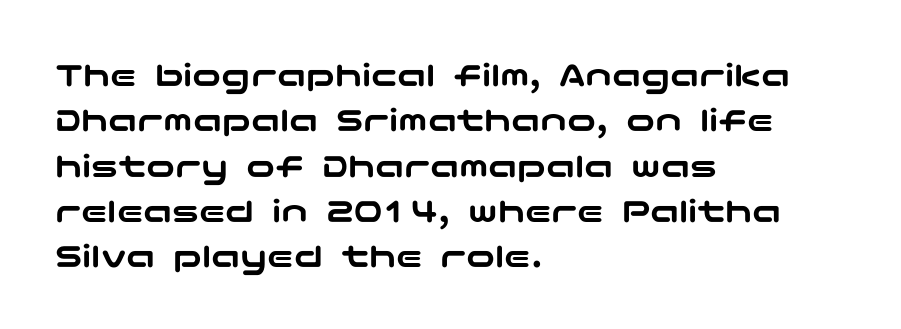
{"serif": "no", "italic": "no", "width": "wide", "stroke_contrast": "low", "x_height": "medium", "underline": "no", "align": "left", "line_spacing": "normal", "line_spacing_ratio": 1.26, "letter_spacing": "normal", "letter_spacing_em": 0.0, "glyph_px": 36}
